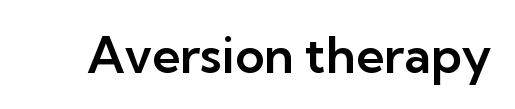
The rendering shows plain stroke endings on the letterforms — a sans-serif design. Clear beneath every line of the passage. Every character sits straight up, as roman type does. Here the designer chose a conventional face with non-uniform glyph widths. This rendering leaves character spacing at its baseline value.
